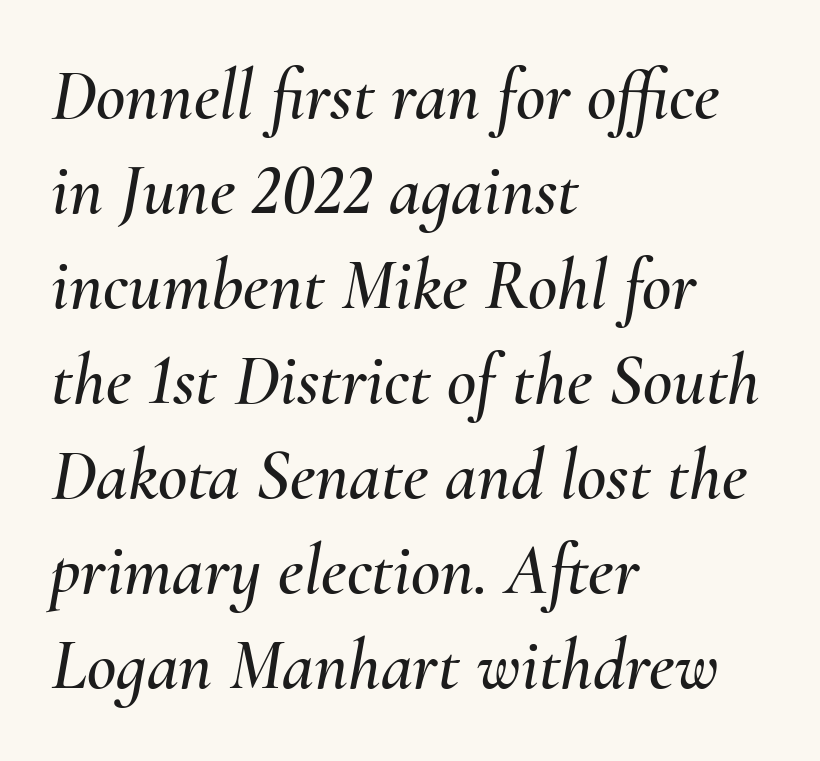
{"italic": "yes", "lean": "right", "slant_degrees": 10, "width": "normal", "stroke_contrast": "medium", "x_height": "small", "monospaced": "no", "underline": "no", "align": "left", "line_spacing": "normal", "line_spacing_ratio": 1.32, "letter_spacing": "normal", "letter_spacing_em": 0.0, "glyph_px": 72}
